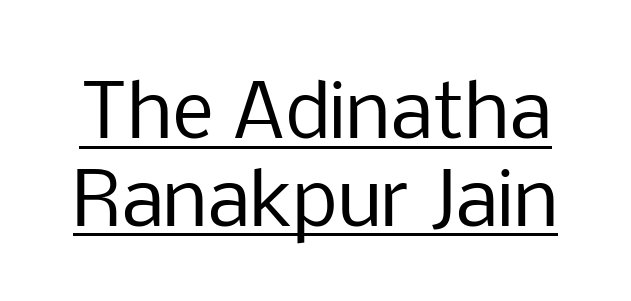
{"serif": "no", "italic": "no", "bold": "no", "weight": "regular", "width": "normal", "stroke_contrast": "low", "x_height": "medium", "monospaced": "no", "underline": "yes", "line_spacing_ratio": 1.2, "letter_spacing": "normal", "letter_spacing_em": 0.0, "glyph_px": 73}
